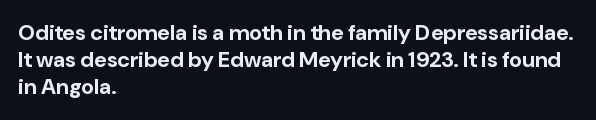
The setting favours the left margin, as ordinary paragraphs usually do. The strip under each line holds only bare page. Every letter is thick-stroked: bold, no question. In terms of posture, this sample is upright. Is the letter spacing exaggerated? No — it looks like the ordinary default.
